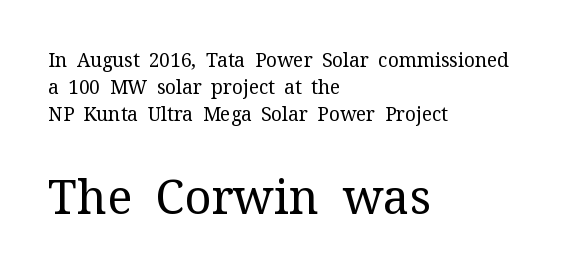
Q: Is the text bold? A: No.
Q: Is the text italic (slanted)? A: No, it is upright.
Q: Is the typeface a serif or a sans-serif typeface? A: Serif.
Q: Is the text underlined? A: No.
Q: How is the paragraph aligned? A: Left-aligned.
Q: Is the spacing between letters normal or unusually wide? A: Normal.
Q: Is the spacing between lines tight, normal or loose? A: Normal.
Q: Which block of text is set in a larger size, the first (top) or the second (bottom)? A: The second (bottom) one.
Q: Width (condensed, normal, or wide)? A: Normal.
Q: Stroke contrast? A: Medium.
Q: x-height? A: Medium.
Q: Monospaced? A: No.
